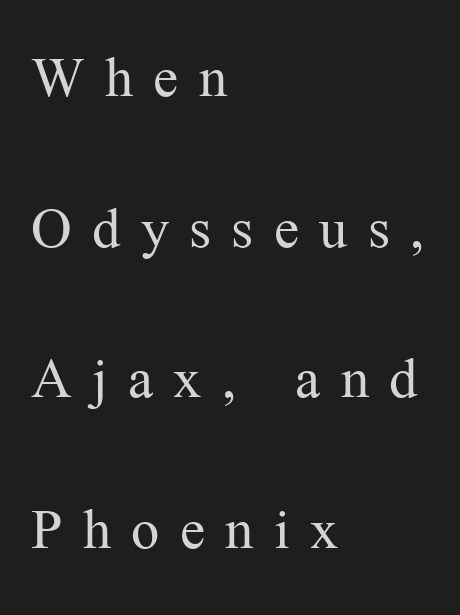
{"serif": "yes", "italic": "no", "bold": "no", "weight": "light", "width": "normal", "stroke_contrast": "medium", "x_height": "medium", "monospaced": "no", "underline": "no", "align": "left", "line_spacing": "loose", "line_spacing_ratio": 2.01, "letter_spacing": "wide", "letter_spacing_em": 0.27, "glyph_px": 75}
